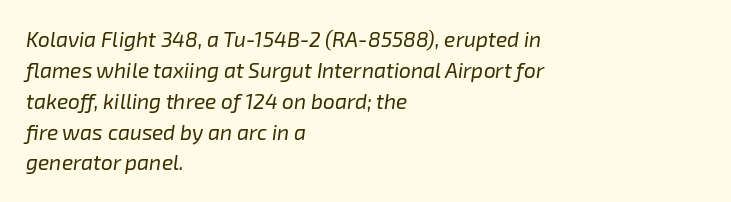
The image shows 21 px text type, italic (leaning right); set left-aligned, normal line spacing (1.47x), normal letter spacing, not underlined.
